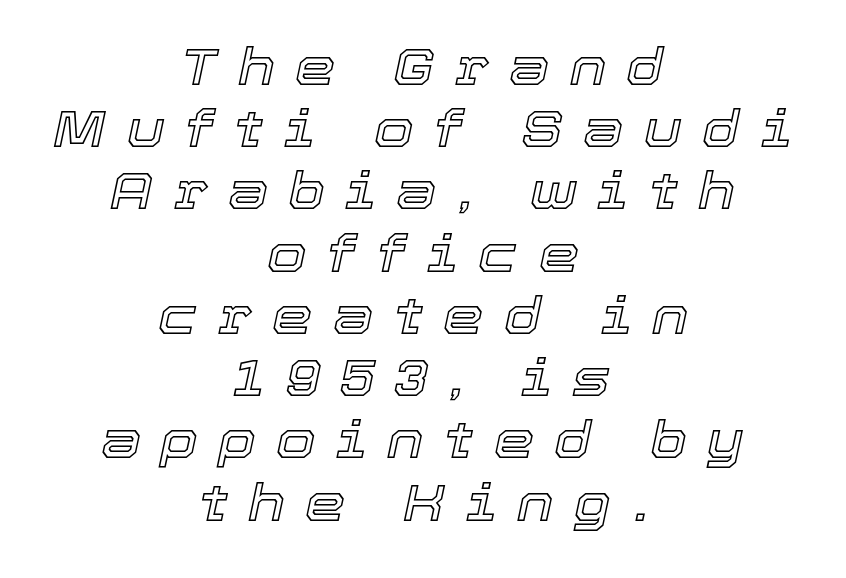
{"italic": "yes", "lean": "right", "slant_degrees": 12, "width": "normal", "x_height": "medium", "monospaced": "no", "underline": "no", "align": "center", "line_spacing_ratio": 1.22, "letter_spacing": "wide", "letter_spacing_em": 0.4, "glyph_px": 51}
